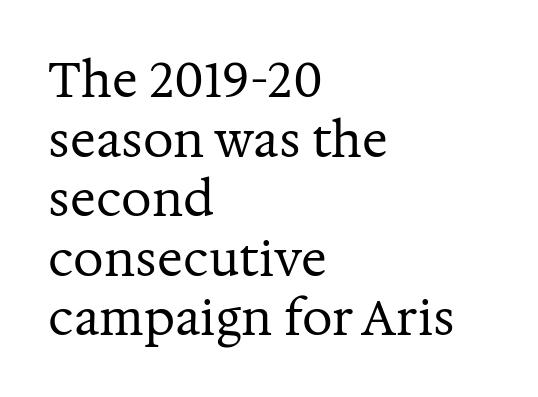
Q: Is the text bold? A: No.
Q: Is the text italic (slanted)? A: No, it is upright.
Q: Is the typeface a serif or a sans-serif typeface? A: Serif.
Q: Is the text underlined? A: No.
Q: How is the paragraph aligned? A: Left-aligned.
Q: Is the spacing between letters normal or unusually wide? A: Normal.
Q: Width (condensed, normal, or wide)? A: Normal.
Q: Stroke contrast? A: Medium.
Q: x-height? A: Medium.
Q: Monospaced? A: No.
